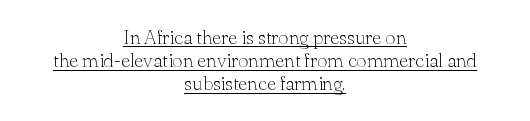
The typesetter chose a symmetrical, centered arrangement here. Notice how the stems are strictly vertical — no italics here. Stems and bowls with no extra thickness — not bold. Nothing unusual about the tracking: characters are spaced as the font intends. The face used here appears with an underline applied.
